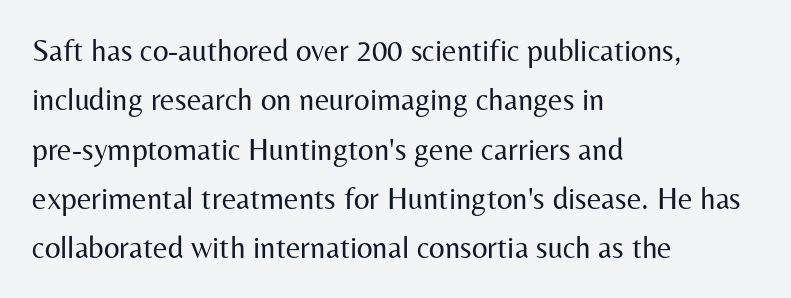
The image shows 31 px regular-weight sans-serif type, upright; set left-aligned, normal line spacing (1.59x), normal letter spacing, not underlined; medium stroke contrast and a medium x-height.
